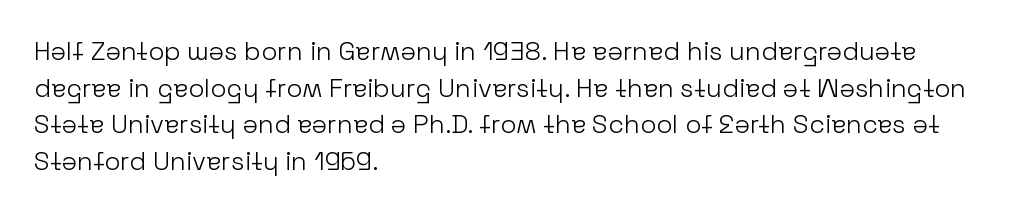
Q: Is the text bold? A: No.
Q: Is the text italic (slanted)? A: No, it is upright.
Q: Is the text underlined? A: No.
Q: How is the paragraph aligned? A: Left-aligned.
Q: Is the spacing between letters normal or unusually wide? A: Normal.
Q: Is the spacing between lines tight, normal or loose? A: Normal.
